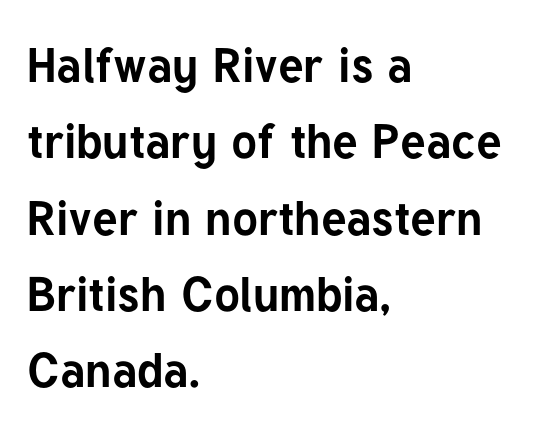
Typeset ragged right — the left edge is the straight one. Beneath every word, the page is bare. Here the designer chose a conventional face with non-uniform glyph widths. One glance says typical: line gaps are just what's usual. Summary of weight: heavy, a full bold.
